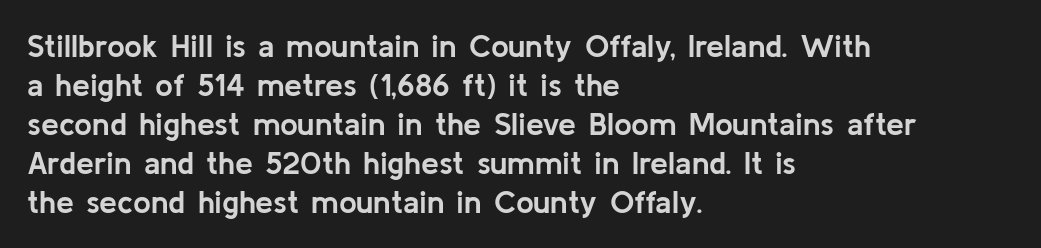
The image shows 32 px semibold sans-serif type, upright; set left-aligned, line spacing 1.22x, normal letter spacing, not underlined; low stroke contrast and a medium x-height.
